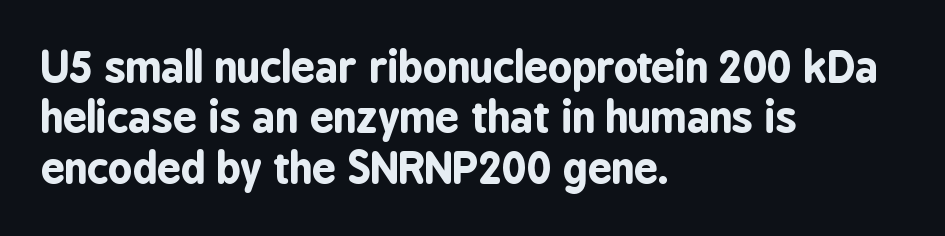
The image shows 42 px bold, condensed sans-serif type, upright; set left-aligned, line spacing 1.2x, normal letter spacing, not underlined; low stroke contrast and a medium x-height.
